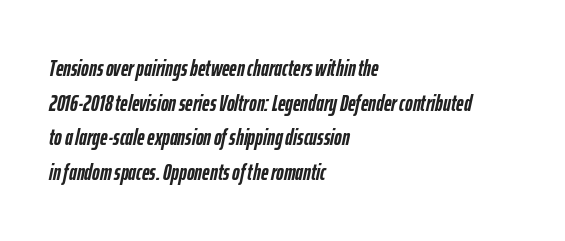
{"italic": "yes", "lean": "right", "slant_degrees": 12, "bold": "yes", "underline": "no", "align": "left", "line_spacing": "normal", "line_spacing_ratio": 1.51, "letter_spacing": "normal", "letter_spacing_em": 0.0, "glyph_px": 23}
